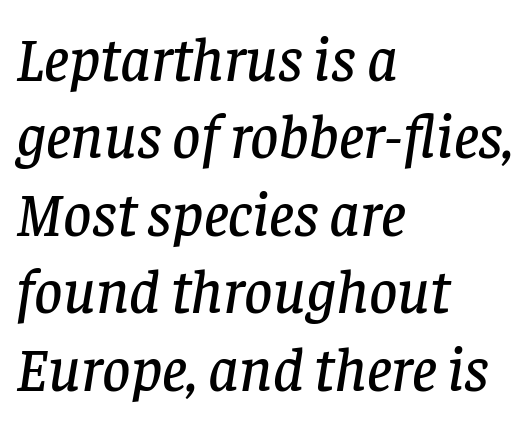
Character widths vary here, with narrow letters taking less room than wide ones. The gap between lines stays unmarked. Students, note that the glyphs here touch the page at normal intervals. The rendering shows small feet on the letterforms — a serif design. Casual observation: everything's shoved over to the left.
